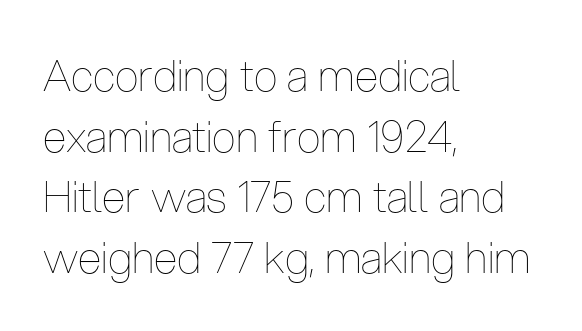
{"italic": "no", "bold": "no", "weight": "thin", "width": "condensed", "stroke_contrast": "low", "x_height": "medium", "monospaced": "no", "underline": "no", "align": "left", "line_spacing": "normal", "line_spacing_ratio": 1.41, "letter_spacing": "normal", "letter_spacing_em": 0.0, "glyph_px": 43}
